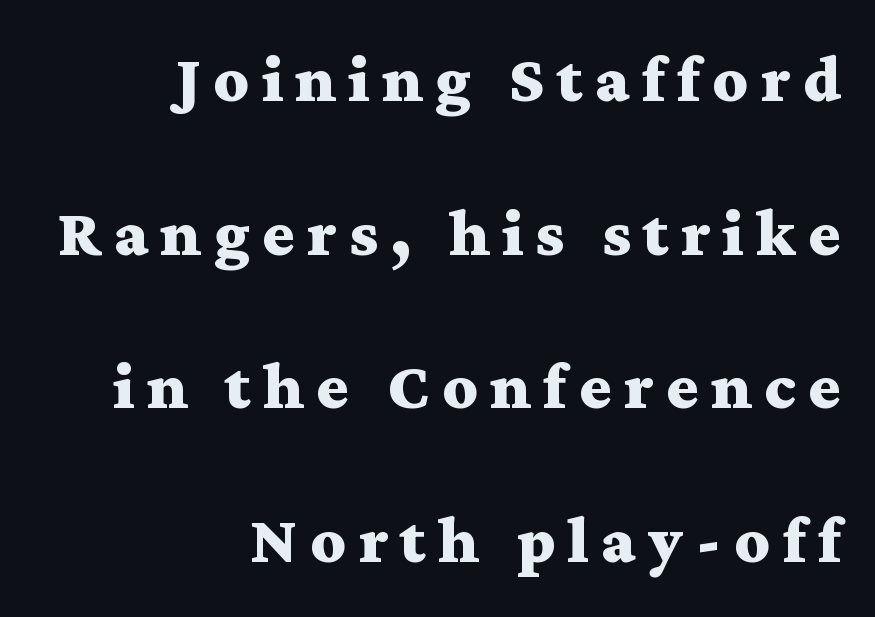
Q: Is the text bold? A: Yes.
Q: Is the text italic (slanted)? A: No, it is upright.
Q: Is the typeface a serif or a sans-serif typeface? A: Serif.
Q: Is the text underlined? A: No.
Q: How is the paragraph aligned? A: Right-aligned.
Q: Is the spacing between lines tight, normal or loose? A: Loose.
Q: Width (condensed, normal, or wide)? A: Wide.
Q: Stroke contrast? A: Medium.
Q: x-height? A: Medium.
Q: Monospaced? A: No.
